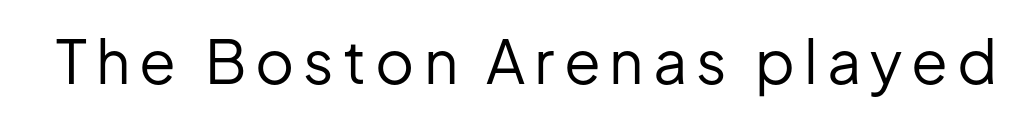
The image shows 60 px regular-weight sans-serif type, upright; set not underlined; low stroke contrast and a medium x-height.
